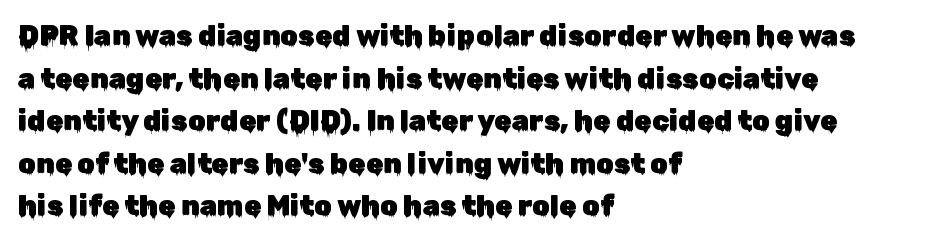
{"serif": "no", "italic": "no", "width": "normal", "stroke_contrast": "low", "x_height": "medium", "monospaced": "no", "underline": "no", "align": "left", "line_spacing": "normal", "line_spacing_ratio": 1.52, "letter_spacing": "normal", "letter_spacing_em": 0.0, "glyph_px": 28}
